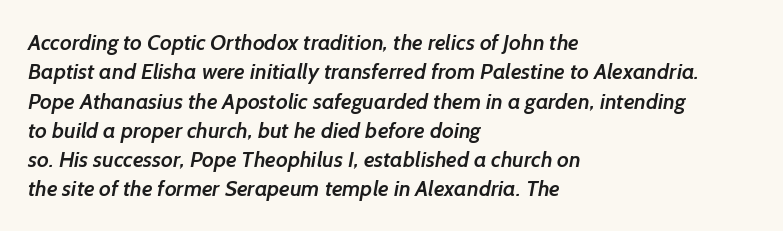
The image shows 22 px text type; set left-aligned, normal line spacing (1.33x), normal letter spacing, not underlined.
